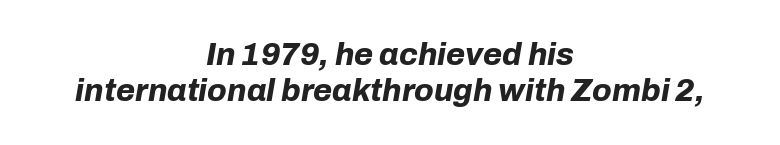
{"italic": "yes", "lean": "right", "slant_degrees": 10, "bold": "yes", "weight": "bold", "width": "normal", "stroke_contrast": "low", "x_height": "medium", "monospaced": "no", "underline": "no", "align": "center", "line_spacing_ratio": 1.16, "letter_spacing": "normal", "letter_spacing_em": 0.0, "glyph_px": 31}
